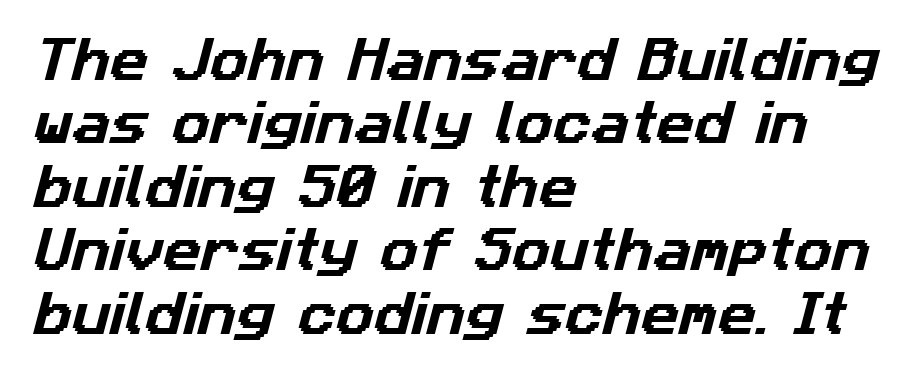
{"serif": "no", "width": "normal", "stroke_contrast": "low", "x_height": "medium", "monospaced": "no", "underline": "no", "align": "left", "line_spacing": "normal", "line_spacing_ratio": 1.35, "letter_spacing": "normal", "letter_spacing_em": 0.0, "glyph_px": 47}
